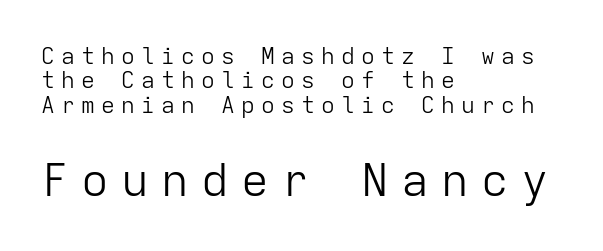
{"serif": "no", "italic": "no", "bold": "no", "weight": "light", "width": "normal", "stroke_contrast": "low", "x_height": "medium", "monospaced": "yes", "underline": "no", "align": "left", "line_spacing": "tight", "line_spacing_ratio": 1.06, "letter_spacing": "wide", "letter_spacing_em": 0.27, "larger_block": "second", "size_ratio": 2.0, "glyph_px": 46}
